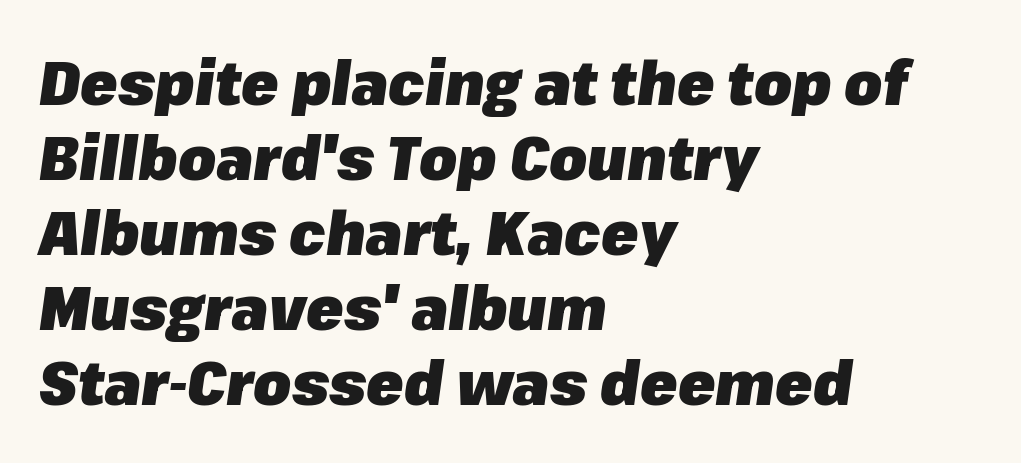
{"italic": "yes", "lean": "right", "slant_degrees": 8, "bold": "yes", "weight": "heavy", "width": "normal", "stroke_contrast": "low", "x_height": "medium", "monospaced": "no", "underline": "no", "align": "left", "line_spacing_ratio": 1.23, "letter_spacing": "normal", "letter_spacing_em": 0.0, "glyph_px": 61}
